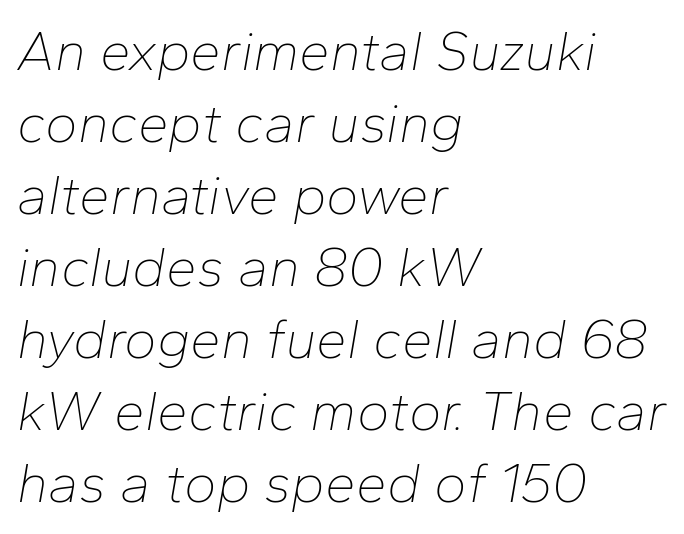
{"italic": "yes", "lean": "right", "slant_degrees": 10, "bold": "no", "weight": "thin", "width": "normal", "stroke_contrast": "low", "x_height": "medium", "monospaced": "no", "underline": "no", "align": "left", "line_spacing": "normal", "line_spacing_ratio": 1.31, "letter_spacing": "normal", "letter_spacing_em": 0.0, "glyph_px": 55}
